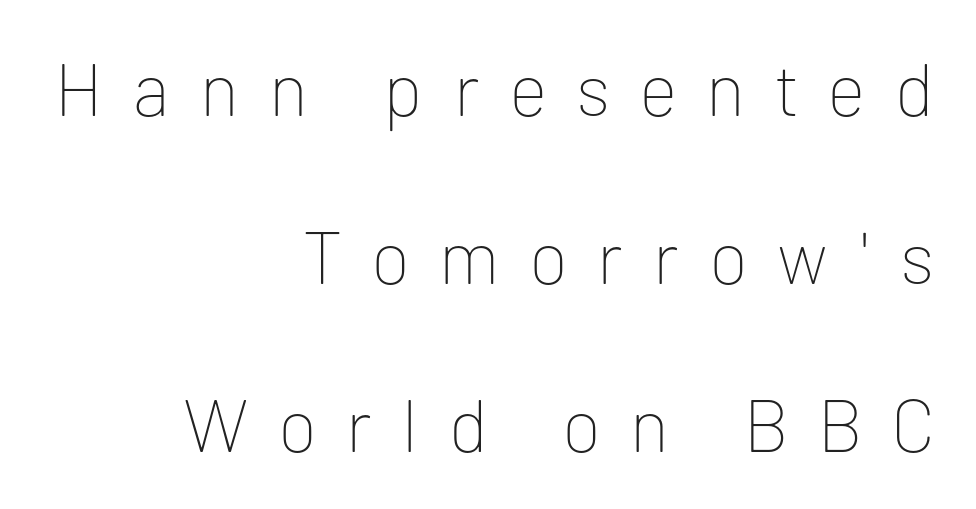
How are the letters spaced? Widely, with obvious added tracking. Tall strokes in this sample are plumb rather than angled. A light-to-regular cut is what we see here. Reading down the block, your eye finds every line finishing at a fixed right position. Baseline-to-baseline distance is far greater than the letter height.
